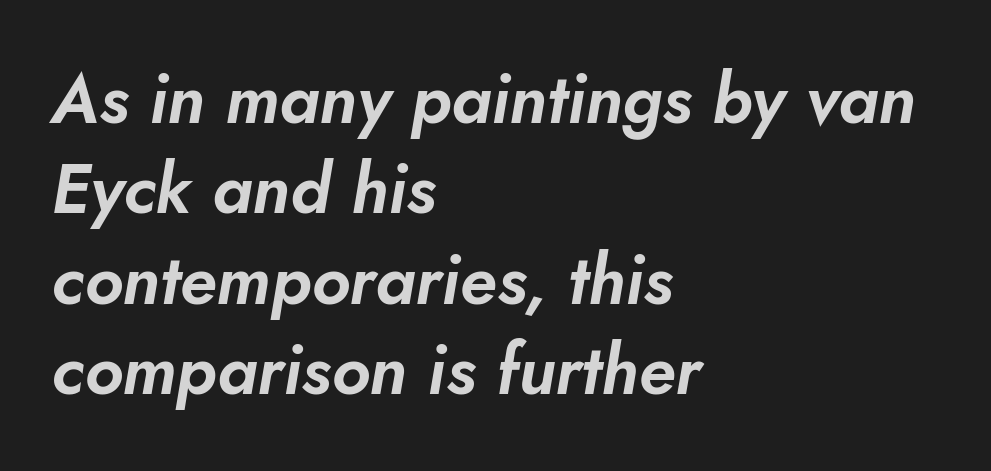
{"italic": "yes", "lean": "right", "slant_degrees": 10, "width": "normal", "stroke_contrast": "low", "x_height": "small", "monospaced": "no", "underline": "no", "align": "left", "line_spacing": "normal", "line_spacing_ratio": 1.31, "letter_spacing": "normal", "letter_spacing_em": 0.0, "glyph_px": 69}
